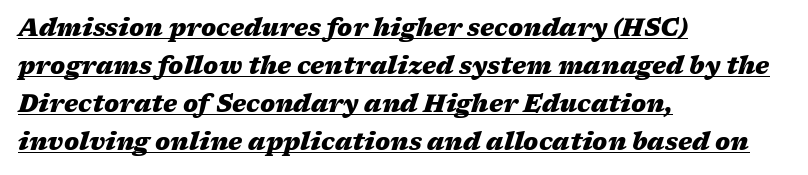
The image shows 24 px bold type, italic (leaning right); set left-aligned, normal line spacing (1.58x), normal letter spacing, underlined.
